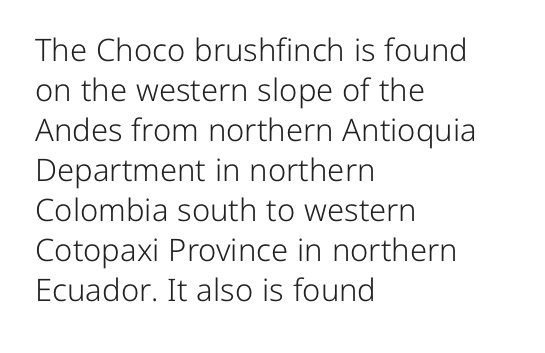
Grotesque or geometric, the face here clearly has no serifs. If you drew a ruler down the left edge, every line would touch it. This sample has the flowing, uneven cadence of proportional lettering. The area under the type is left untouched.
